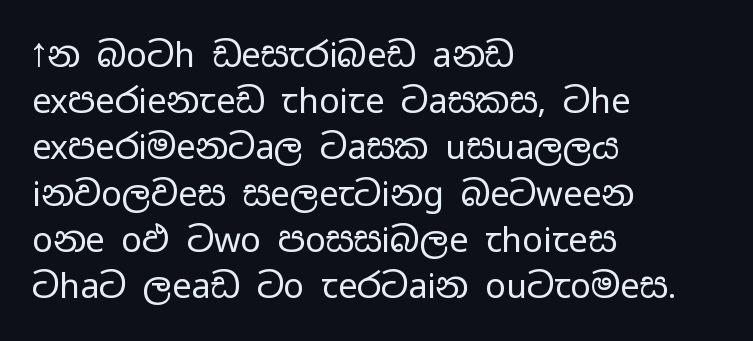
Q: Is the text bold? A: No.
Q: Is the text italic (slanted)? A: No, it is upright.
Q: Is the typeface a serif or a sans-serif typeface? A: Sans-serif.
Q: Is the text underlined? A: No.
Q: How is the paragraph aligned? A: Left-aligned.
Q: Is the spacing between letters normal or unusually wide? A: Normal.
Q: Is the spacing between lines tight, normal or loose? A: Normal.
Q: Width (condensed, normal, or wide)? A: Wide.
Q: Stroke contrast? A: Low.
Q: x-height? A: Medium.
Q: Monospaced? A: No.
